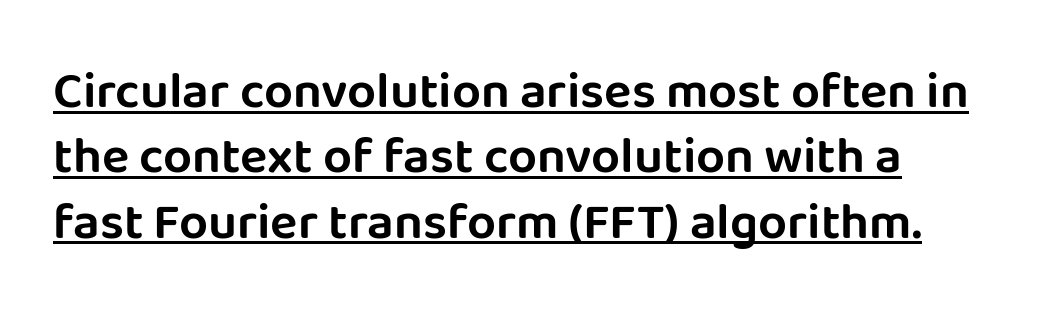
{"serif": "no", "italic": "no", "width": "normal", "stroke_contrast": "low", "x_height": "large", "monospaced": "no", "underline": "yes", "line_spacing": "normal", "line_spacing_ratio": 1.28, "letter_spacing": "normal", "letter_spacing_em": 0.0, "glyph_px": 51}
